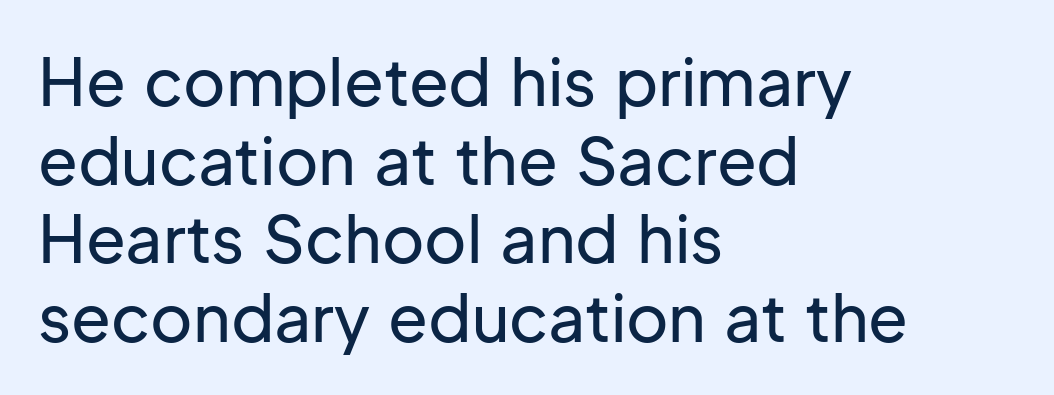
{"serif": "no", "italic": "no", "width": "normal", "stroke_contrast": "low", "x_height": "medium", "monospaced": "no", "underline": "no", "align": "left", "line_spacing_ratio": 1.21, "letter_spacing": "normal", "letter_spacing_em": 0.0, "glyph_px": 65}
